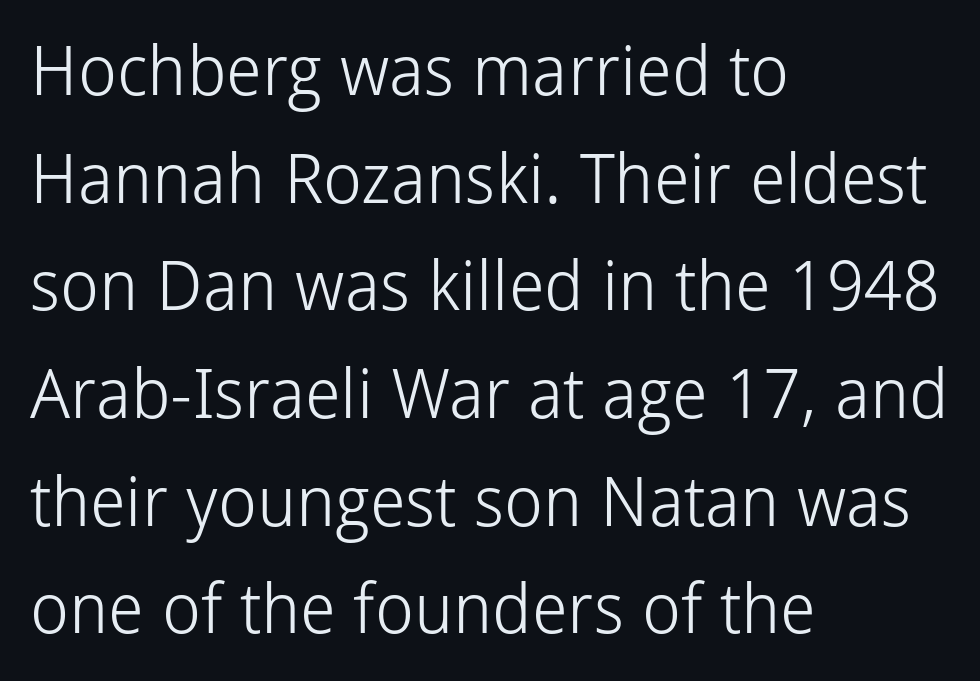
The image shows 69 px light sans-serif type, upright; set left-aligned, normal line spacing (1.56x), normal letter spacing, not underlined; low stroke contrast and a medium x-height.
